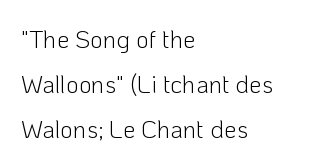
Nobody touched the tracking dial on this one. The type sits square on the baseline with zero lean. Decoration check: the copy has no underline. All the whitespace from short lines collects on the right. No letter is thick-stroked: the sample isn't bold.
